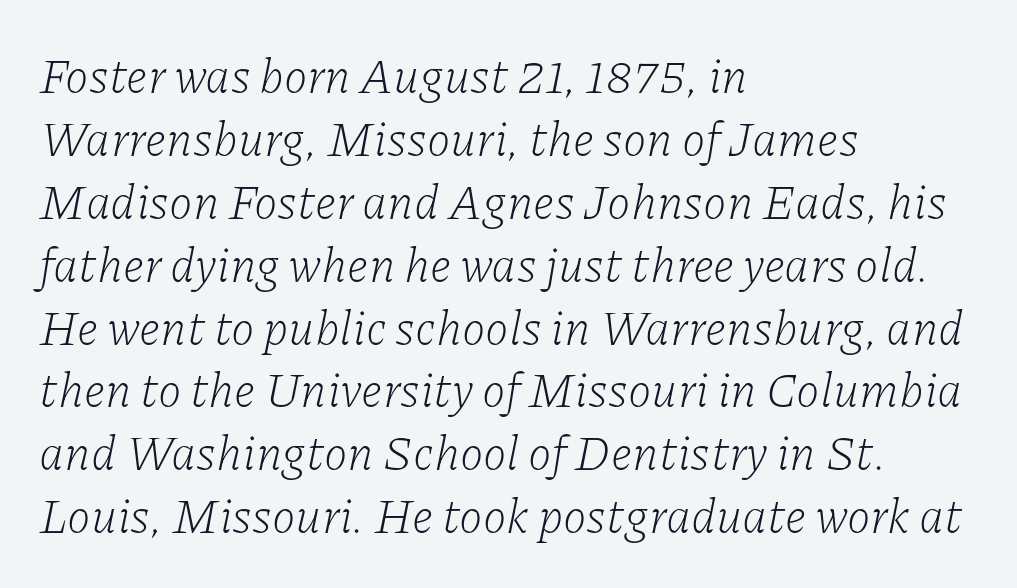
The image shows 48 px light serif type, italic (leaning right); set left-aligned, normal line spacing (1.31x), normal letter spacing, not underlined; low stroke contrast and a medium x-height.
